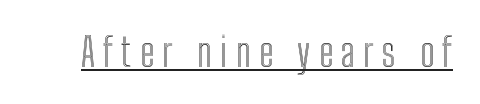
The image shows 39 px condensed type, upright; set unusually wide letter spacing (+0.21 em), underlined; a medium x-height.
